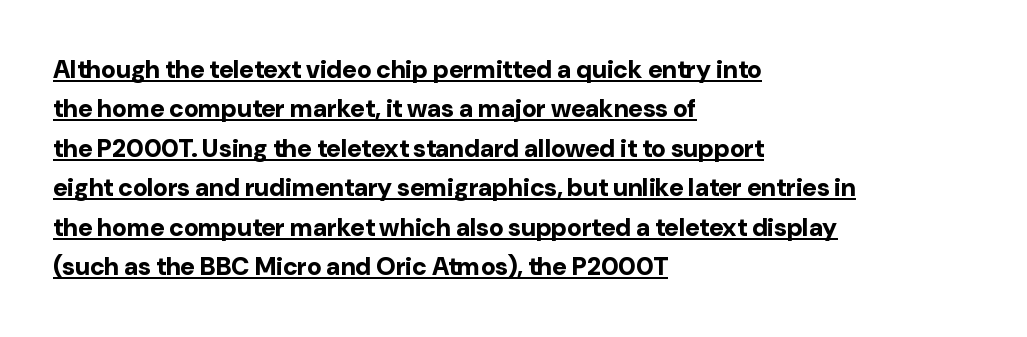
Q: Is the text bold? A: Yes.
Q: Is the text italic (slanted)? A: No, it is upright.
Q: Is the text underlined? A: Yes.
Q: How is the paragraph aligned? A: Left-aligned.
Q: Is the spacing between letters normal or unusually wide? A: Normal.
Q: Is the spacing between lines tight, normal or loose? A: Normal.
